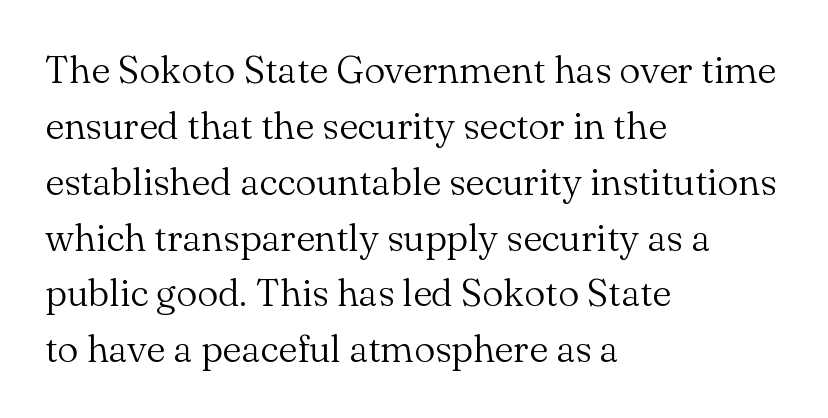
The image shows 38 px light serif type, upright; set left-aligned, normal line spacing (1.47x), normal letter spacing, not underlined; medium stroke contrast and a small x-height.
